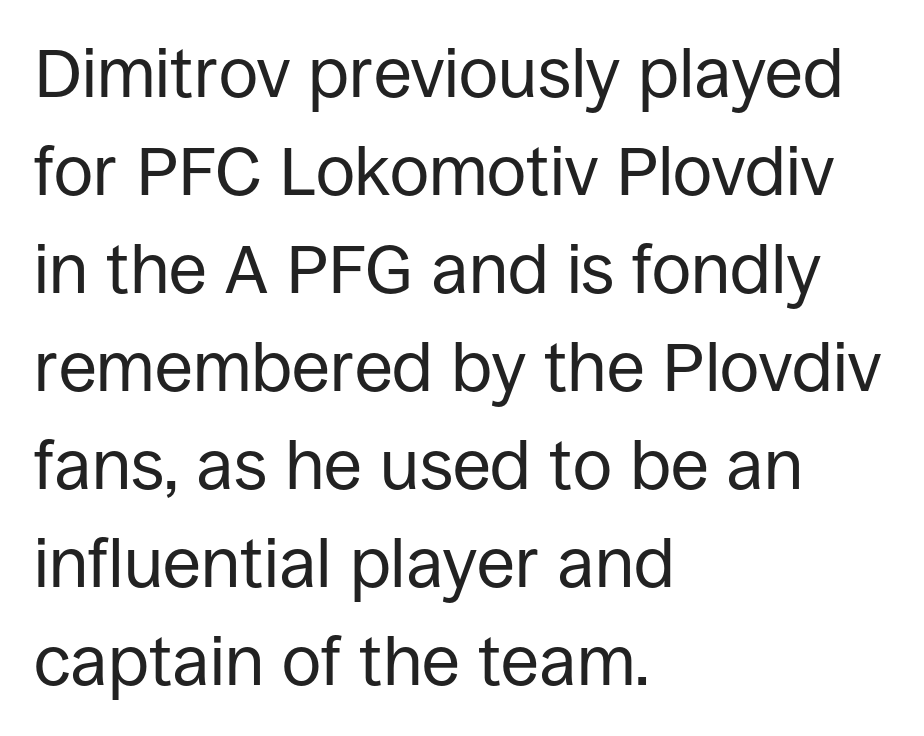
The gap between lines stays unmarked. Typographically, this falls in the sans-serif category. The line texture is even and compact thanks to regular tracking. Typeset ragged right — the left edge is the straight one. Looks like regular typesetting: each glyph gets only the width it needs.
